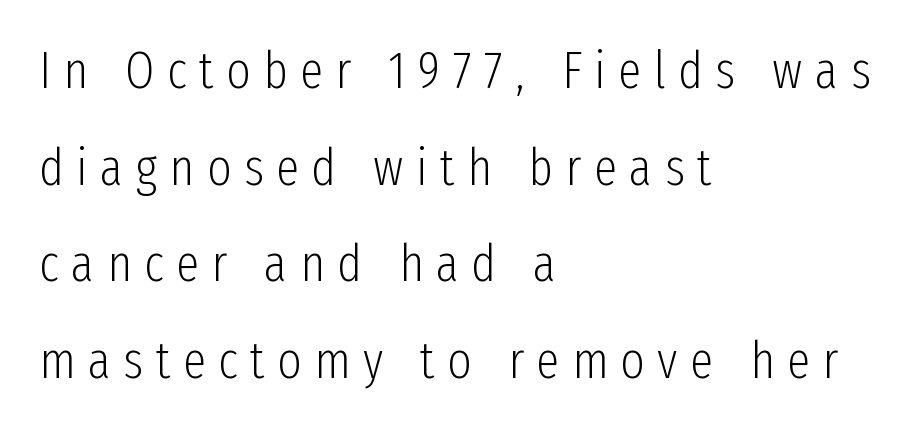
Q: Is the text bold? A: No.
Q: Is the text italic (slanted)? A: No, it is upright.
Q: Is the typeface a serif or a sans-serif typeface? A: Sans-serif.
Q: Is the text underlined? A: No.
Q: How is the paragraph aligned? A: Left-aligned.
Q: Is the spacing between letters normal or unusually wide? A: Unusually wide.
Q: Width (condensed, normal, or wide)? A: Condensed.
Q: Stroke contrast? A: Low.
Q: x-height? A: Medium.
Q: Monospaced? A: No.
